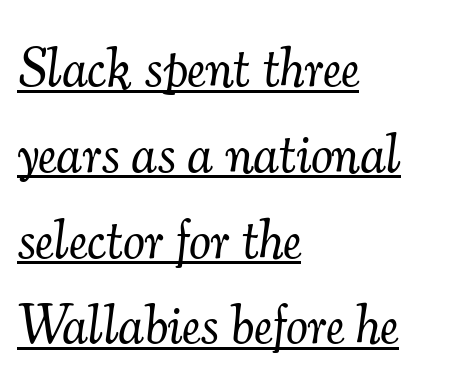
{"serif": "yes", "italic": "yes", "lean": "right", "slant_degrees": 7, "bold": "no", "weight": "light", "width": "normal", "stroke_contrast": "medium", "x_height": "small", "monospaced": "no", "underline": "yes", "align": "left", "line_spacing": "normal", "line_spacing_ratio": 1.56, "letter_spacing": "normal", "letter_spacing_em": 0.0, "glyph_px": 55}
